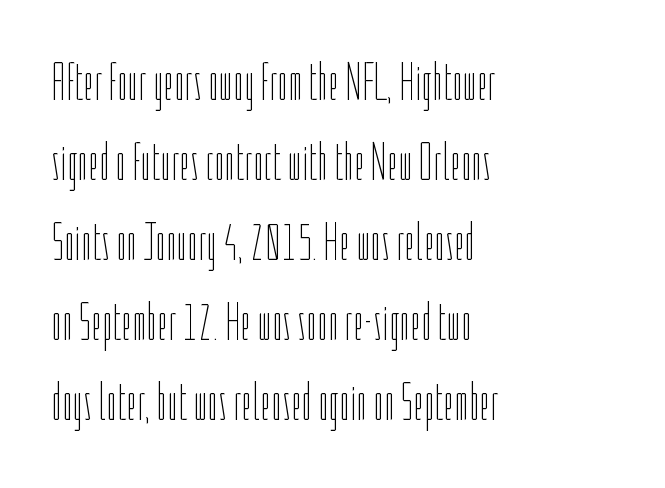
{"italic": "no", "bold": "no", "weight": "thin", "width": "condensed", "stroke_contrast": "low", "x_height": "medium", "monospaced": "no", "underline": "no", "align": "left", "line_spacing": "normal", "line_spacing_ratio": 1.48, "letter_spacing": "normal", "letter_spacing_em": 0.0, "glyph_px": 54}
